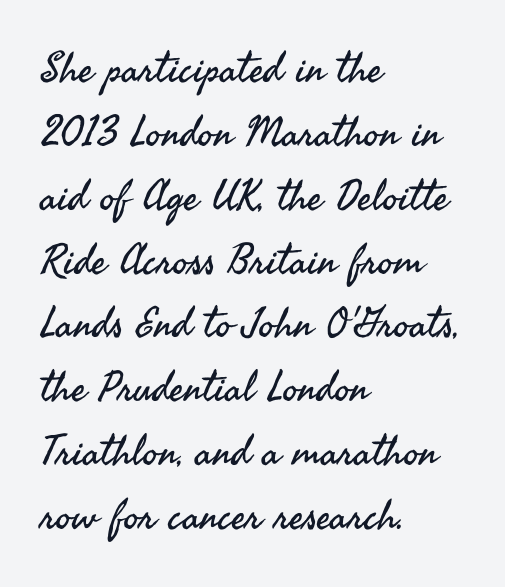
{"serif": "no", "bold": "no", "weight": "regular", "width": "normal", "stroke_contrast": "medium", "x_height": "small", "monospaced": "no", "underline": "no", "align": "left", "line_spacing": "normal", "line_spacing_ratio": 1.52, "letter_spacing": "normal", "letter_spacing_em": 0.0, "glyph_px": 42}
